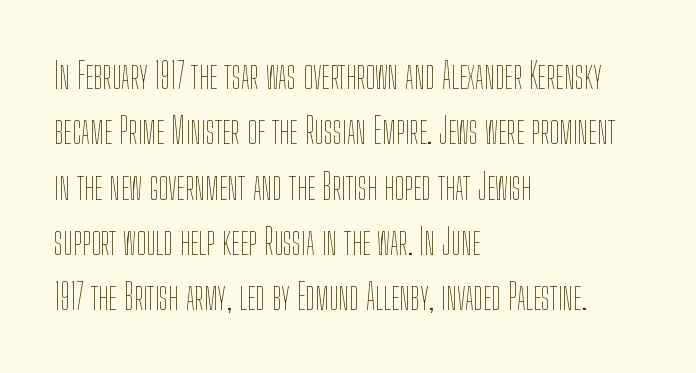
Q: Is the text bold? A: No.
Q: Is the text italic (slanted)? A: No, it is upright.
Q: Is the text underlined? A: No.
Q: How is the paragraph aligned? A: Left-aligned.
Q: Is the spacing between letters normal or unusually wide? A: Normal.
Q: Is the spacing between lines tight, normal or loose? A: Normal.
Q: Width (condensed, normal, or wide)? A: Condensed.
Q: Stroke contrast? A: Low.
Q: x-height? A: Medium.
Q: Monospaced? A: No.
